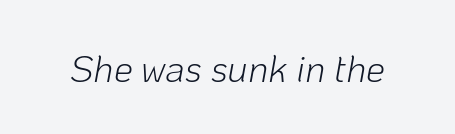
Q: Is the text bold? A: No.
Q: Is the text italic (slanted)? A: Yes, it leans right by about 10 degrees.
Q: Is the text underlined? A: No.
Q: Is the spacing between letters normal or unusually wide? A: Normal.
Q: Width (condensed, normal, or wide)? A: Normal.
Q: Stroke contrast? A: Low.
Q: x-height? A: Medium.
Q: Monospaced? A: No.
